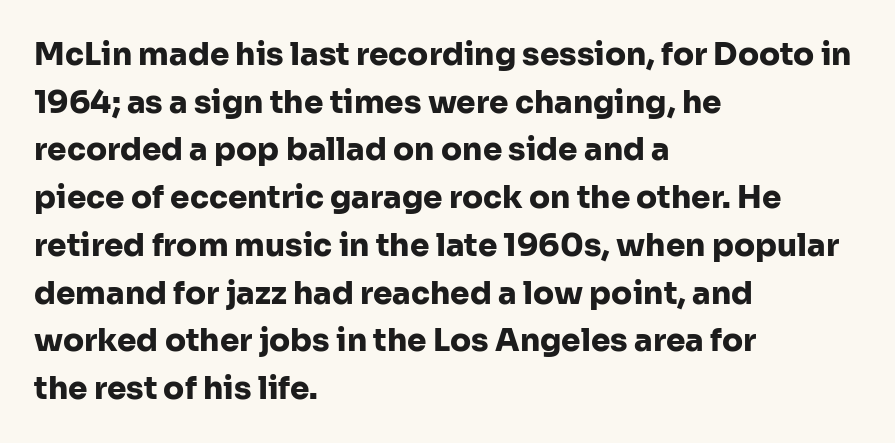
The letters stand straight up with perfectly vertical stems. This block has exactly the height ordinary leading produces. The letterforms sit shoulder to shoulder at normal distance. Letterform terminals end flat and unadorned throughout the passage. Emphasis by weight is at full strength: bold. Do the characters align in a grid? No, the font is proportional.
